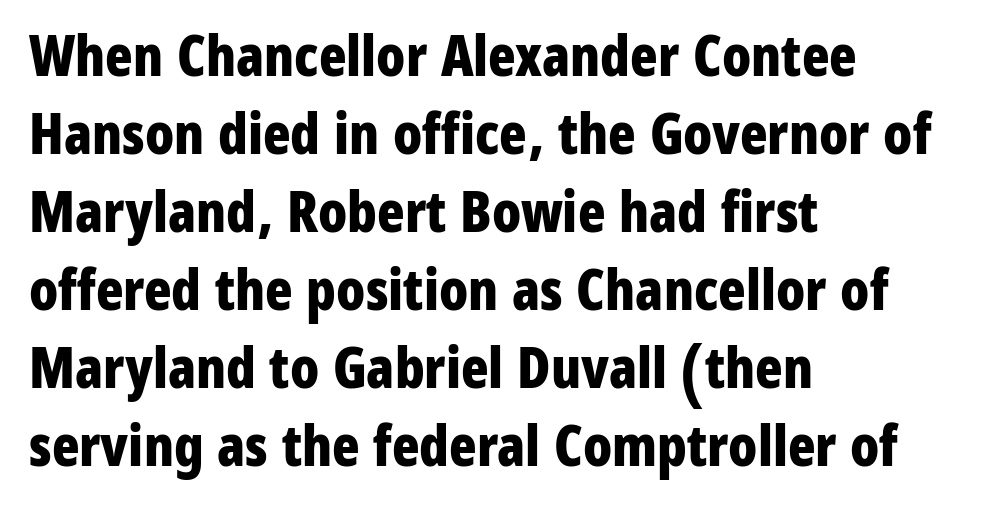
Q: Is the text bold? A: Yes.
Q: Is the text italic (slanted)? A: No, it is upright.
Q: Is the typeface a serif or a sans-serif typeface? A: Sans-serif.
Q: Is the text underlined? A: No.
Q: How is the paragraph aligned? A: Left-aligned.
Q: Is the spacing between letters normal or unusually wide? A: Normal.
Q: Is the spacing between lines tight, normal or loose? A: Normal.
Q: Width (condensed, normal, or wide)? A: Condensed.
Q: Stroke contrast? A: Low.
Q: x-height? A: Medium.
Q: Monospaced? A: No.
